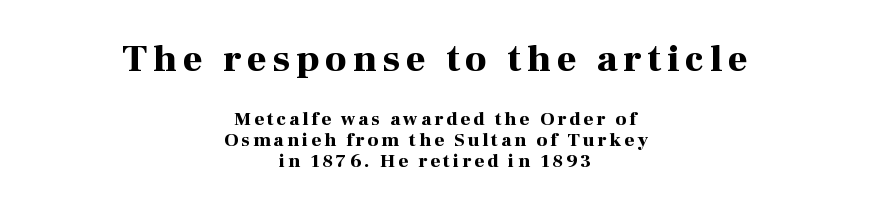
{"serif": "yes", "italic": "no", "bold": "yes", "weight": "bold", "width": "normal", "stroke_contrast": "high", "x_height": "medium", "monospaced": "no", "underline": "no", "align": "center", "line_spacing": "tight", "line_spacing_ratio": 1.1, "larger_block": "first", "size_ratio": 2.0, "glyph_px": 38}
